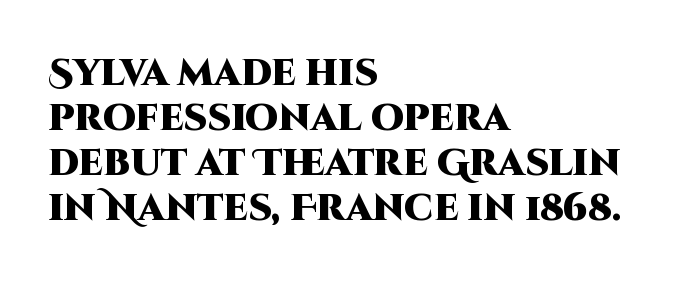
The image shows 37 px heavy sans-serif type, upright; set left-aligned, line spacing 1.22x, normal letter spacing, not underlined; high stroke contrast and a large x-height.
